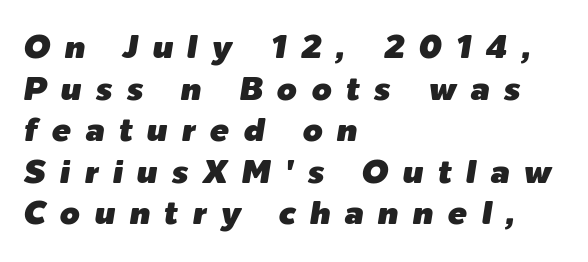
Looks like regular typesetting: each glyph gets only the width it needs. Letters rest on an invisible, unmarked baseline. Every character sits at an angle, as italics do. Interline gaps are of average width in this sample.
